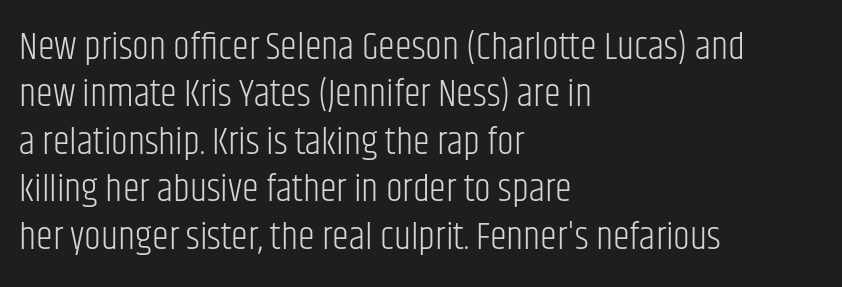
Letter spacing: default. Type style note: lacks serifs. Vertical stems look standard width or narrower in stroke. If you measured baseline to baseline, you'd find a middling distance.
